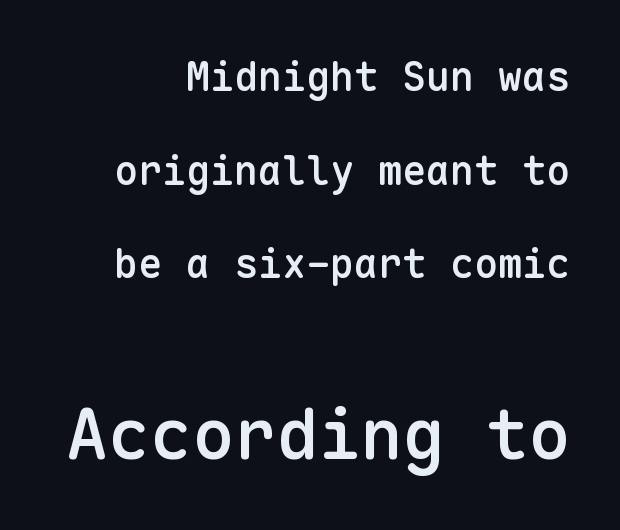
Q: Is the text bold? A: Semi-bold.
Q: Is the text italic (slanted)? A: No, it is upright.
Q: Is the typeface a serif or a sans-serif typeface? A: Sans-serif.
Q: Is the text underlined? A: No.
Q: How is the paragraph aligned? A: Right-aligned.
Q: Is the spacing between letters normal or unusually wide? A: Normal.
Q: Is the spacing between lines tight, normal or loose? A: Loose.
Q: Which block of text is set in a larger size, the first (top) or the second (bottom)? A: The second (bottom) one.
Q: Width (condensed, normal, or wide)? A: Normal.
Q: Stroke contrast? A: Low.
Q: x-height? A: Medium.
Q: Monospaced? A: Yes.
